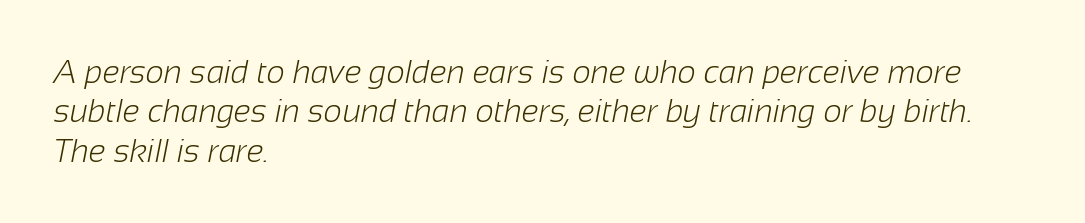
The image shows 32 px light sans-serif type; set left-aligned, line spacing 1.23x, normal letter spacing, not underlined; low stroke contrast and a medium x-height.
